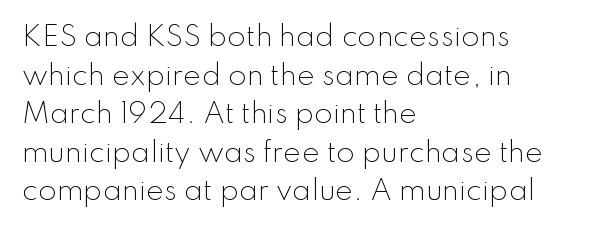
{"italic": "no", "bold": "no", "underline": "no", "align": "left", "line_spacing": "normal", "line_spacing_ratio": 1.43, "letter_spacing": "normal", "letter_spacing_em": 0.0, "glyph_px": 27}
